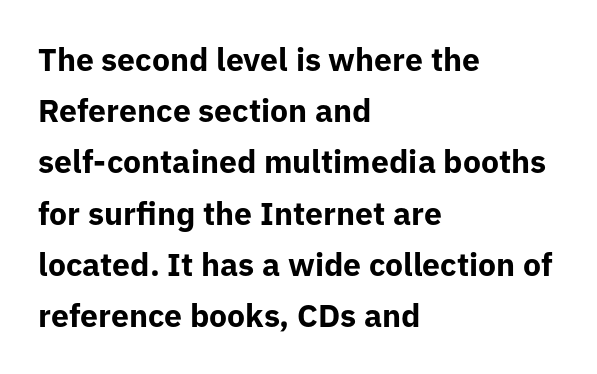
You could not count columns in this text — the font is proportionally spaced. The paragraph shown leans on its left margin. Only glyphs here, with clear space below each row. Is the letter spacing exaggerated? No — it looks like the ordinary default. Students, this is bold: see how much ink each stroke carries. Are there feet on the stems? There aren't — it's a sans.
